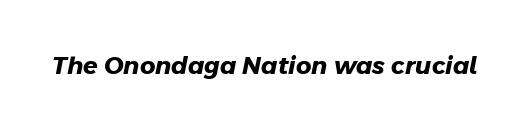
Q: Is the text bold? A: Yes.
Q: Is the text underlined? A: No.
Q: Is the spacing between letters normal or unusually wide? A: Normal.
